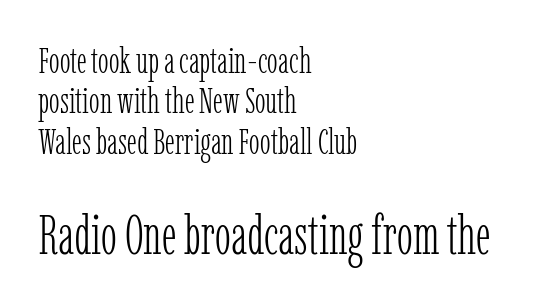
Typeset ragged right — the left edge is the straight one. Only glyphs here, with clear space below each row. The face used here is rendered with its standard letterfit. You can tell from the footed stems that serif type was used.
